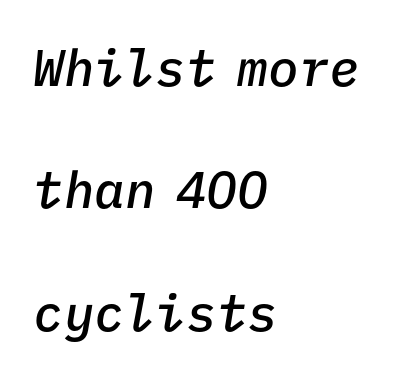
The image shows 51 px semibold type, italic (leaning right), monospaced; set left-aligned, loose line spacing (2.4x), normal letter spacing, not underlined; low stroke contrast and a medium x-height.
